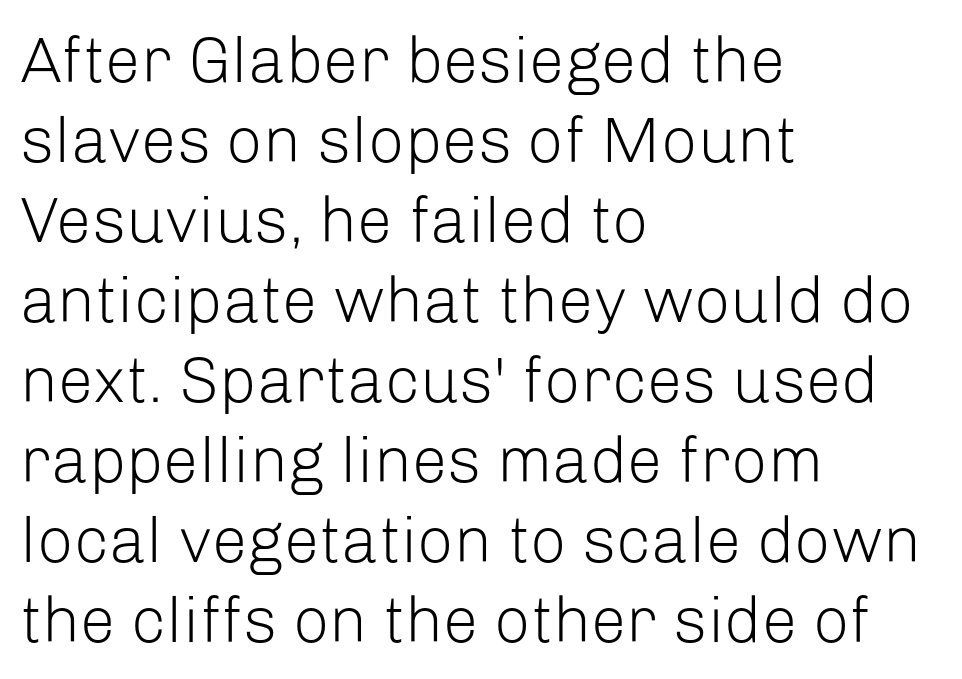
The image shows 64 px light sans-serif type, upright; set left-aligned, normal line spacing (1.25x), normal letter spacing, not underlined; low stroke contrast and a medium x-height.
